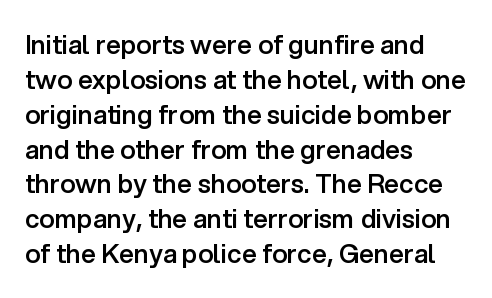
These words are printed semibold, heavier than regular yet not bold. If you measured baseline to baseline, you'd find a middling distance. Upright lettering throughout. Plain, unruled lines of type. Characters follow at the spacing the type designer built in. The lines in this sample share a left origin and differ only in where they stop.
